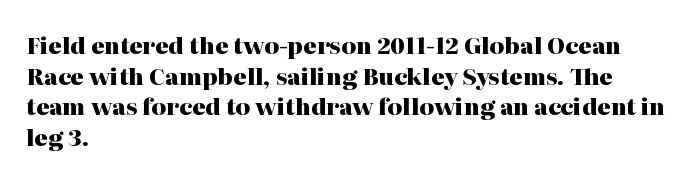
The image shows 23 px bold type, upright; set left-aligned, normal line spacing (1.33x), normal letter spacing, not underlined.
